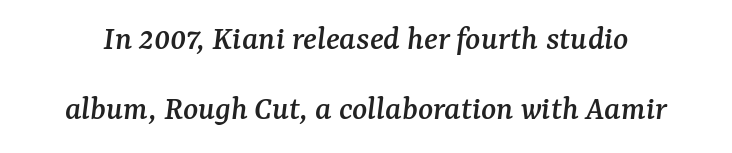
{"serif": "yes", "italic": "yes", "lean": "right", "slant_degrees": 7, "width": "normal", "stroke_contrast": "medium", "x_height": "medium", "monospaced": "no", "underline": "no", "line_spacing": "loose", "line_spacing_ratio": 2.01, "letter_spacing": "normal", "letter_spacing_em": 0.0, "glyph_px": 35}
